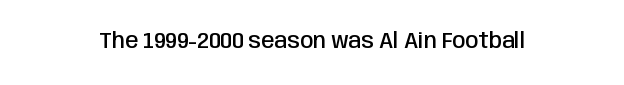
Typesetter's note: demi weight, one step under bold. The specimen omits any rule beneath the text block's lines. Is there any slant? The stems are plumb. Does extra space separate the letters? No, they use regular spacing.
